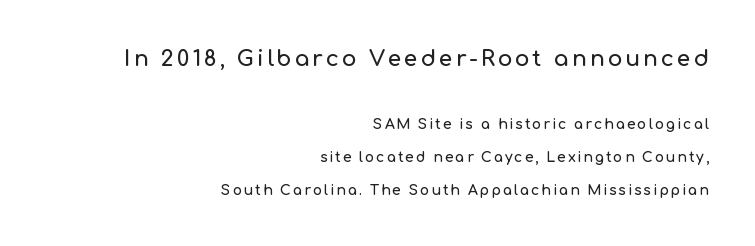
The image shows 22 px text type, upright; set right-aligned, loose line spacing (2.37x), not underlined; the first (top) block is 1.57x larger.
